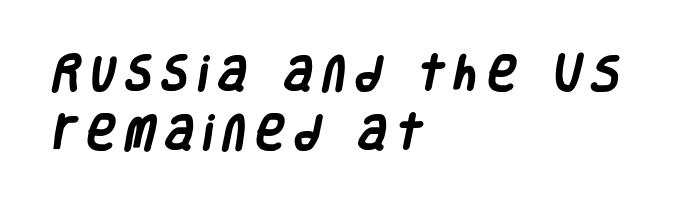
This sample uses expanded letter spacing, leaving extra air between glyphs. Reading down the column, the eye jumps a familiar distance to each next line. Unlike a traditional serif, this face leaves its strokes unadorned. These words are printed bold, with thick strokes throughout. The paragraph has a hard left edge and a soft right edge.
